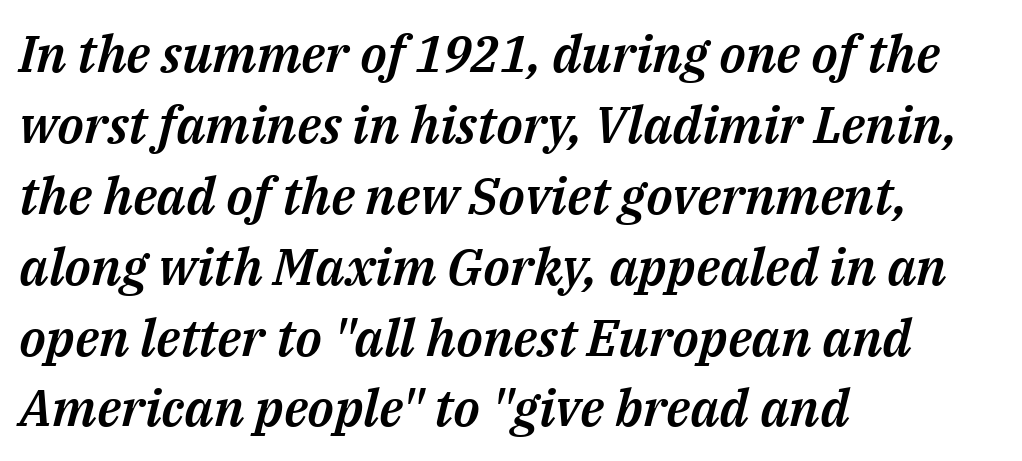
The image shows 51 px text type, italic (leaning right); set left-aligned, normal line spacing (1.39x), normal letter spacing, not underlined; medium stroke contrast and a medium x-height.
